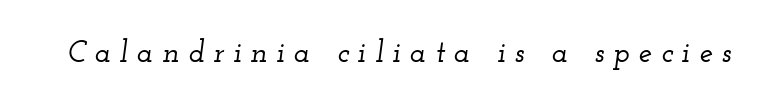
{"serif": "yes", "italic": "yes", "lean": "right", "slant_degrees": 12, "width": "wide", "stroke_contrast": "low", "x_height": "small", "monospaced": "no", "underline": "no", "letter_spacing": "wide", "letter_spacing_em": 0.3, "glyph_px": 30}
